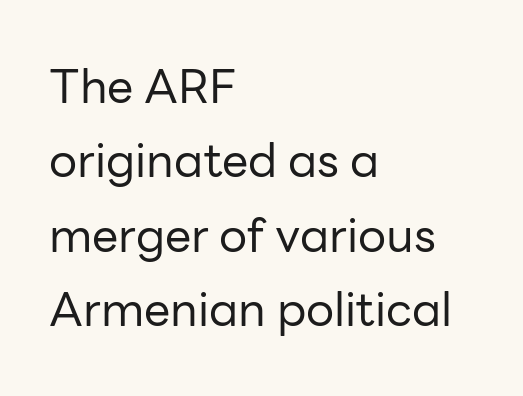
The letters sit at their default tracking, neither squeezed nor spread. The type sits square on the baseline with zero lean. Stems here are at most as thick as an everyday book face. A typesetter would label this face a sans.
